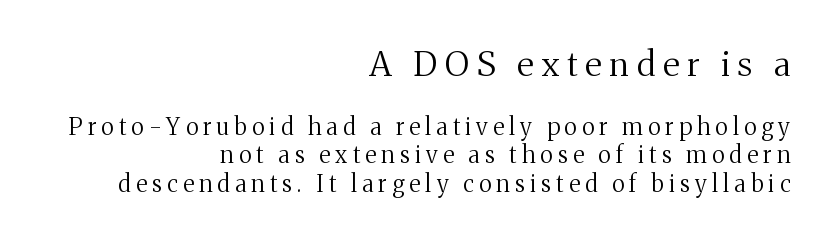
{"serif": "yes", "italic": "no", "bold": "no", "weight": "regular", "width": "normal", "stroke_contrast": "medium", "x_height": "medium", "monospaced": "no", "underline": "no", "align": "right", "line_spacing": "normal", "line_spacing_ratio": 1.25, "letter_spacing": "wide", "letter_spacing_em": 0.23, "larger_block": "first", "size_ratio": 1.48, "glyph_px": 34}
